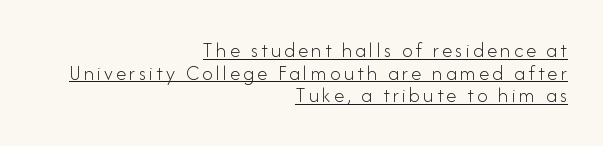
{"italic": "no", "bold": "no", "underline": "yes", "align": "right", "line_spacing": "tight", "line_spacing_ratio": 1.08, "glyph_px": 21}
